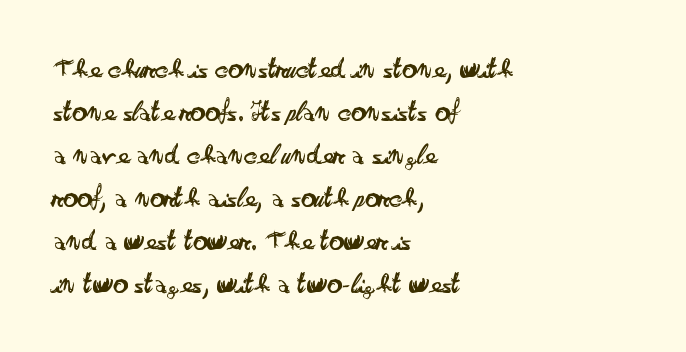
The foot of each line stays bare and open. In terms of posture, this sample is upright. The letters advance in unequal steps, a hallmark of proportional type. The designer left line spacing at the default.
